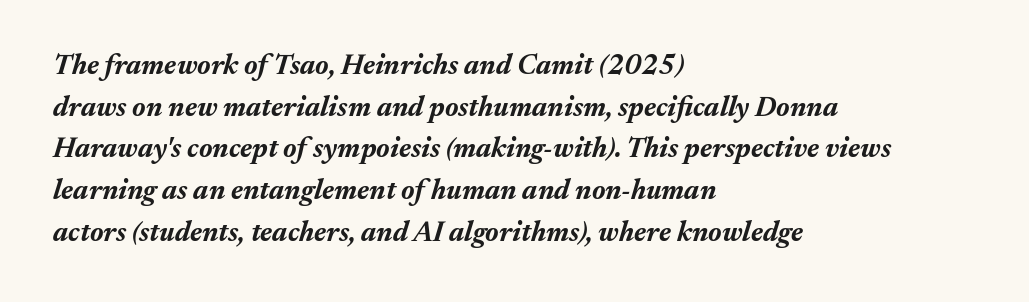
Q: Is the text bold? A: Yes.
Q: Is the text italic (slanted)? A: Yes, it leans right by about 17 degrees.
Q: Is the text underlined? A: No.
Q: How is the paragraph aligned? A: Left-aligned.
Q: Is the spacing between letters normal or unusually wide? A: Normal.
Q: Is the spacing between lines tight, normal or loose? A: Normal.
Q: Width (condensed, normal, or wide)? A: Normal.
Q: Stroke contrast? A: Medium.
Q: x-height? A: Medium.
Q: Monospaced? A: No.
